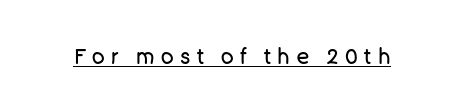
The image shows 21 px text type, upright; set unusually wide letter spacing (+0.31 em), underlined.
